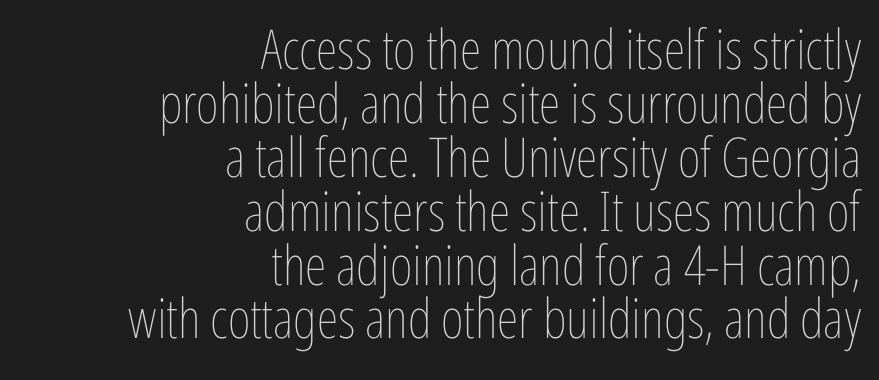
Quick note: not italic, upright. The passage shown is typed in a proportional face where columns would drift. Leading is clearly below the norm, producing a dense column. The letterforms sit at book weight or below. Is the letter spacing exaggerated? No — it looks like the ordinary default.
